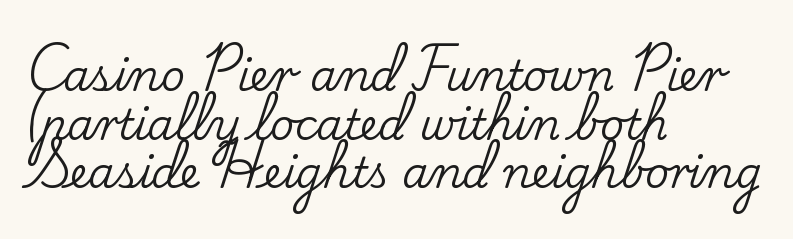
Tracking value appears to be zero — textbook default spacing. Character widths vary here, with narrow letters taking less room than wide ones. This sample is left-justified, so line endings fall wherever the words run out. The letters carry serifs — small finishing strokes at the ends of their stems. Check under the words: just untouched page.
